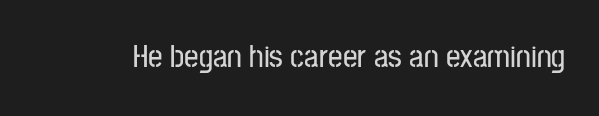
The words here are not underlined. Posture: upright roman. The horizontal fit of the characters is conventional and even. What kind of face is this? One without serifs — a sans.
